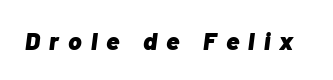
Summary of weight: heavy, a full bold. When letters slant like this, we call the style italic. The zone under the glyphs is completely vacant. Spacing between characters has been opened up far beyond the box default.
